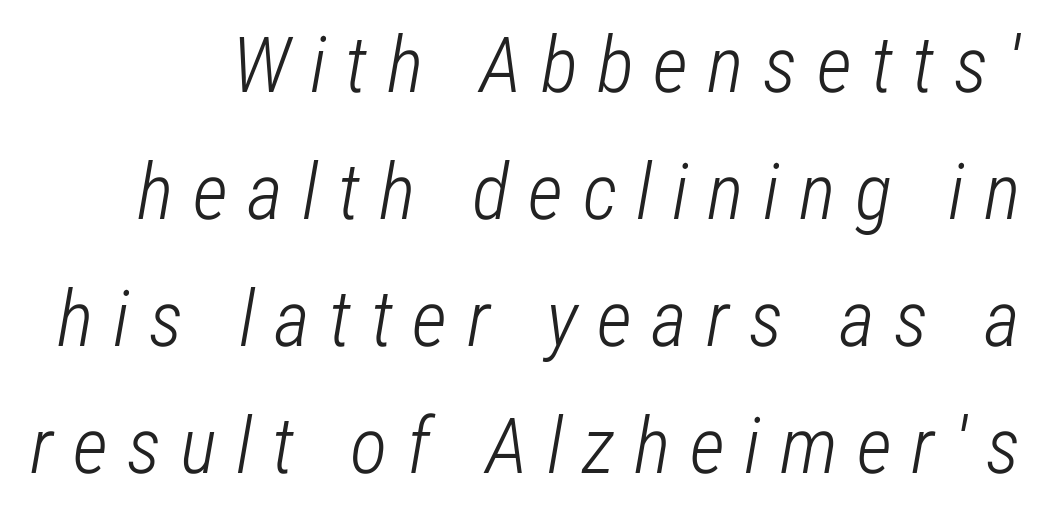
Q: Is the text bold? A: No.
Q: Is the text italic (slanted)? A: Yes, it leans right by about 12 degrees.
Q: Is the text underlined? A: No.
Q: Is the spacing between letters normal or unusually wide? A: Unusually wide.
Q: Is the spacing between lines tight, normal or loose? A: Normal.
Q: Width (condensed, normal, or wide)? A: Condensed.
Q: Stroke contrast? A: Low.
Q: x-height? A: Medium.
Q: Monospaced? A: No.
